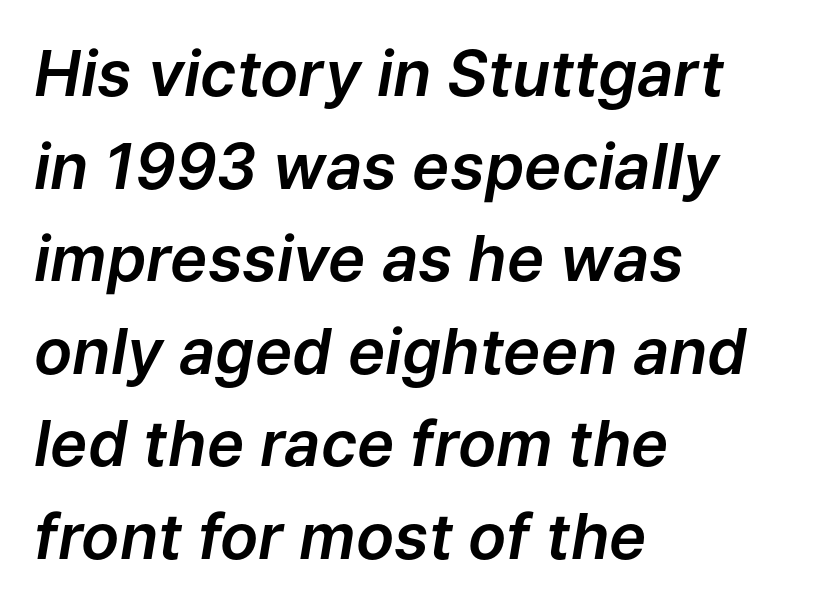
How would I describe the line gaps? Plain and ordinary. Is the type slanted? Yes — the strokes lean at a clear angle. One-word summary of the alignment: left. Plain, unruled lines of type.
